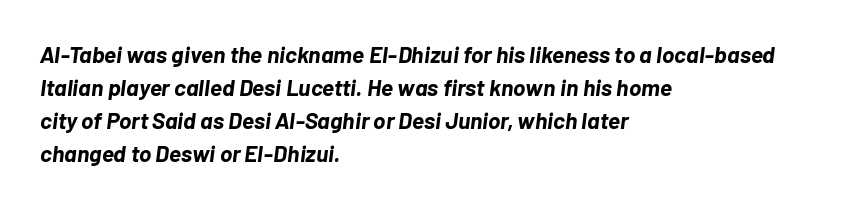
The image shows 23 px bold type, italic (leaning right); set left-aligned, normal line spacing (1.44x), normal letter spacing, not underlined.
